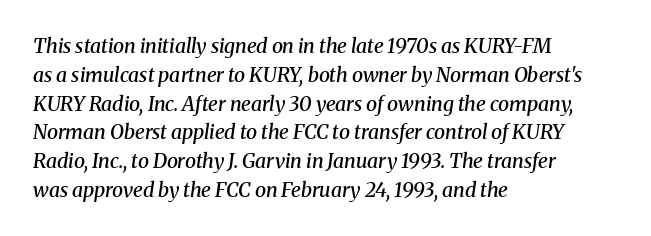
Q: Is the text bold? A: Semi-bold.
Q: Is the text italic (slanted)? A: Yes, it leans right by about 8 degrees.
Q: Is the text underlined? A: No.
Q: How is the paragraph aligned? A: Left-aligned.
Q: Is the spacing between letters normal or unusually wide? A: Normal.
Q: Is the spacing between lines tight, normal or loose? A: Normal.
